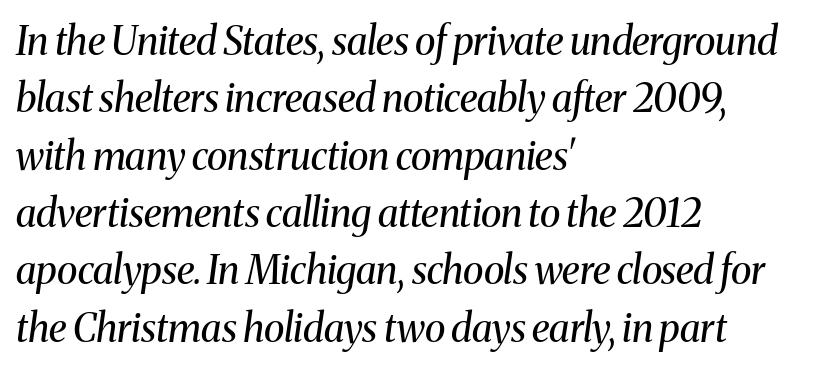
When letters slant like this, we call the style italic. Lines of text with bare space underneath. The gaps between neighbouring characters are ordinary and unremarkable. Summary of vertical rhythm: regular, with standard interline spacing. A student would call this left alignment; a typographer would say flush left, rag right.
